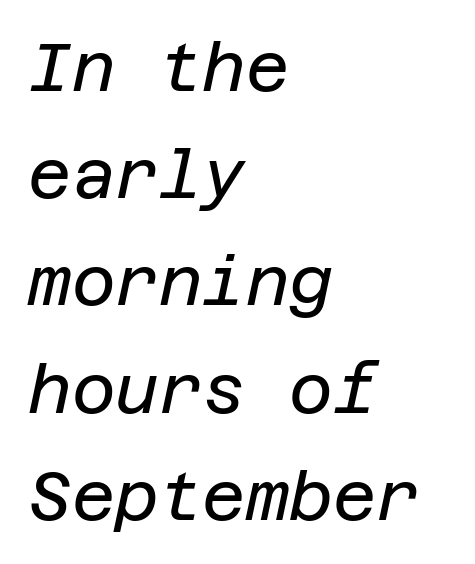
Q: Is the text bold? A: No.
Q: Is the text italic (slanted)? A: Yes, it leans right by about 12 degrees.
Q: Is the text underlined? A: No.
Q: How is the paragraph aligned? A: Left-aligned.
Q: Is the spacing between letters normal or unusually wide? A: Normal.
Q: Is the spacing between lines tight, normal or loose? A: Normal.
Q: Width (condensed, normal, or wide)? A: Normal.
Q: Stroke contrast? A: Low.
Q: x-height? A: Large.
